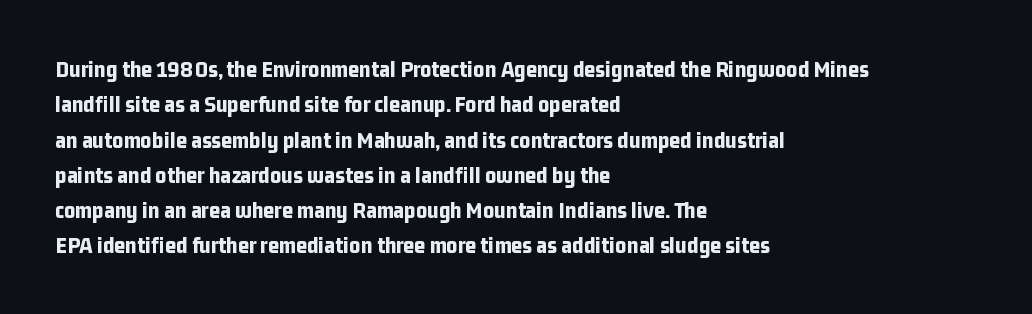
The image shows 24 px bold type, upright; set left-aligned, normal line spacing (1.47x), normal letter spacing, not underlined.
